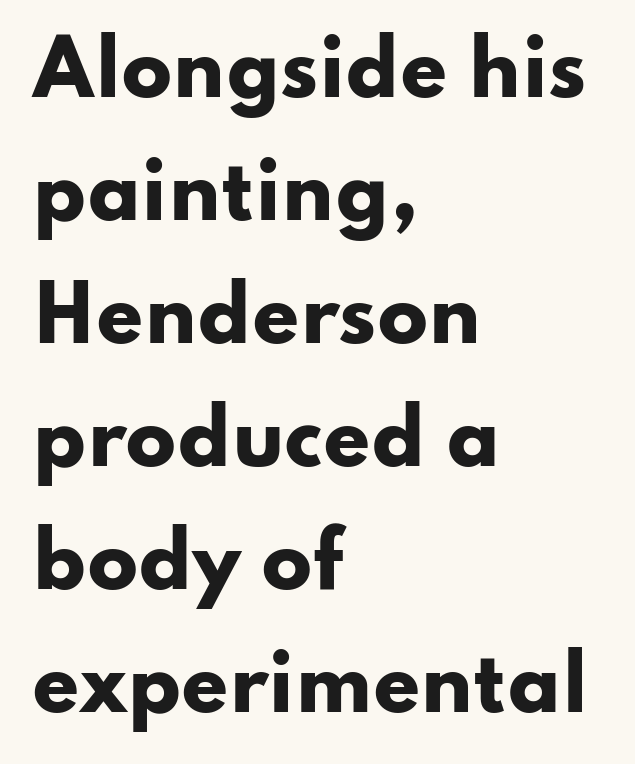
{"serif": "no", "italic": "no", "bold": "yes", "weight": "heavy", "width": "wide", "stroke_contrast": "low", "x_height": "small", "monospaced": "no", "underline": "no", "align": "left", "line_spacing": "normal", "line_spacing_ratio": 1.64, "letter_spacing": "normal", "letter_spacing_em": 0.0, "glyph_px": 75}
